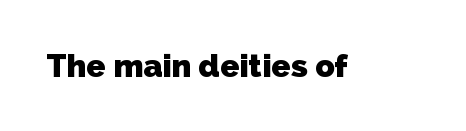
Q: Is the text bold? A: Yes.
Q: Is the typeface a serif or a sans-serif typeface? A: Sans-serif.
Q: Is the text underlined? A: No.
Q: Is the spacing between letters normal or unusually wide? A: Normal.
Q: Width (condensed, normal, or wide)? A: Normal.
Q: Stroke contrast? A: Low.
Q: x-height? A: Medium.
Q: Monospaced? A: No.
